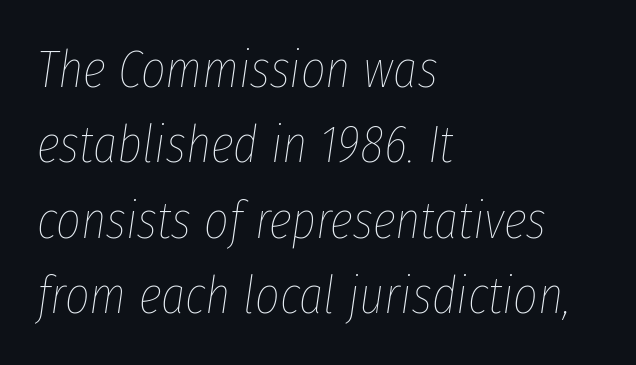
When letters slant like this, we call the style italic. Bare-footed words on every line. A normal amount of white space separates one row of letters from the next. Note the varied advance widths — an 'i' is clearly narrower than an 'm'. The tracking reads as untouched default to a designer's eye.
